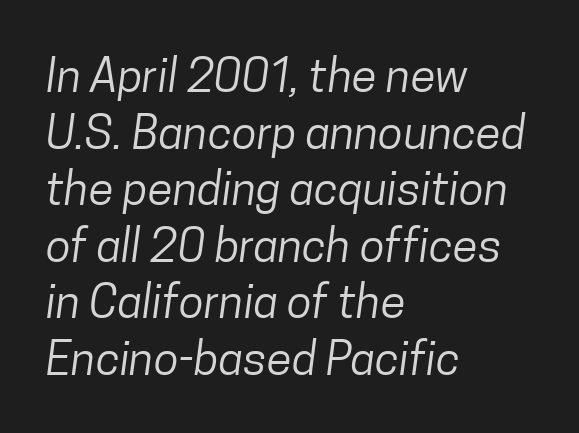
Q: Is the text bold? A: No.
Q: Is the typeface a serif or a sans-serif typeface? A: Sans-serif.
Q: Is the text underlined? A: No.
Q: How is the paragraph aligned? A: Left-aligned.
Q: Is the spacing between letters normal or unusually wide? A: Normal.
Q: Width (condensed, normal, or wide)? A: Condensed.
Q: Stroke contrast? A: Low.
Q: x-height? A: Medium.
Q: Monospaced? A: No.
